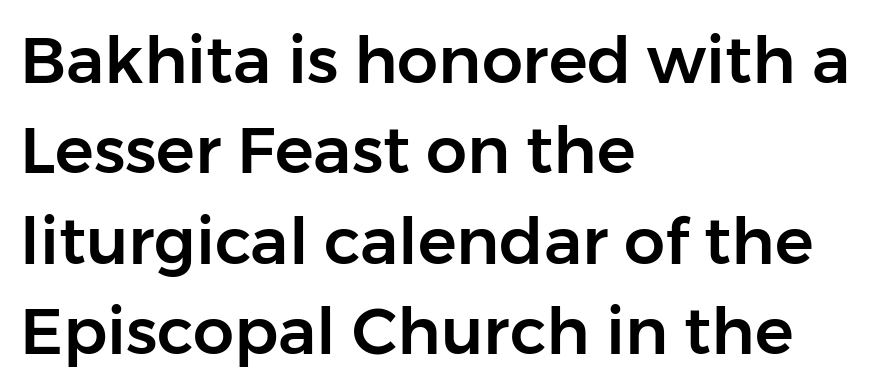
The lines sit at an ordinary, default distance from one another. Honestly, the letter spacing is just normal — you wouldn't notice it. Examine the stroke ends and you'll find no serifs. The text block is weighted toward the left margin, trailing off unevenly rightward. Any mark beneath the type? The region is blank.
